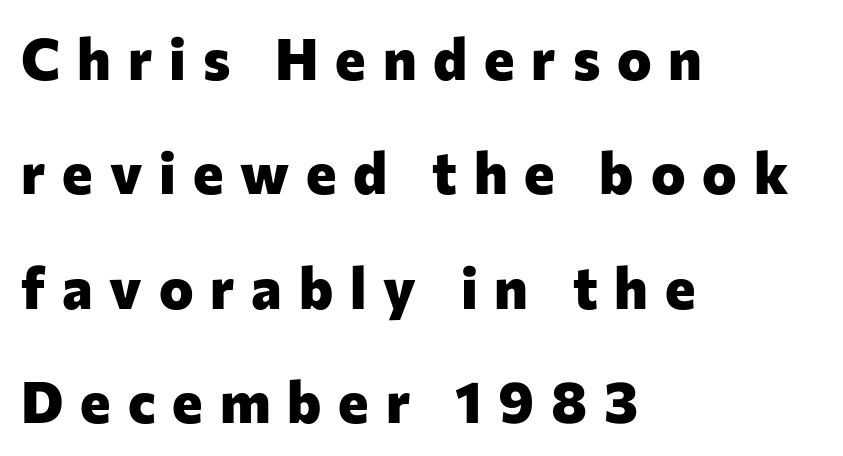
The paragraph has a hard left edge and a soft right edge. Loosely led — the rows are spread out. Tracking value appears strongly positive — letters spread wide. The letters stand upright; this is a roman face. Nothing sits at the stroke ends, so this counts as sans-serif.
